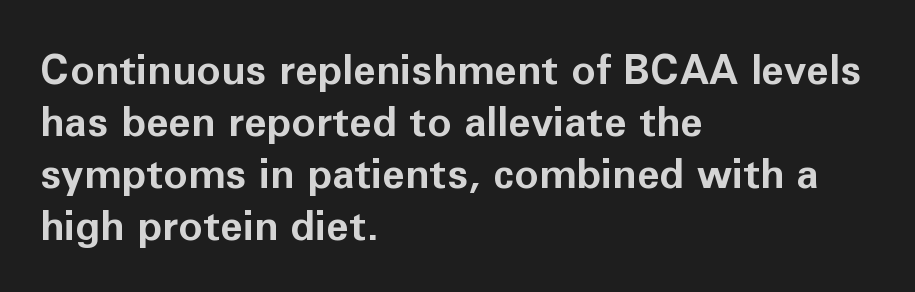
{"serif": "no", "italic": "no", "bold": "yes", "weight": "bold", "width": "normal", "stroke_contrast": "low", "x_height": "medium", "monospaced": "no", "underline": "no", "align": "left", "line_spacing": "normal", "line_spacing_ratio": 1.27, "letter_spacing": "normal", "letter_spacing_em": 0.0, "glyph_px": 41}
